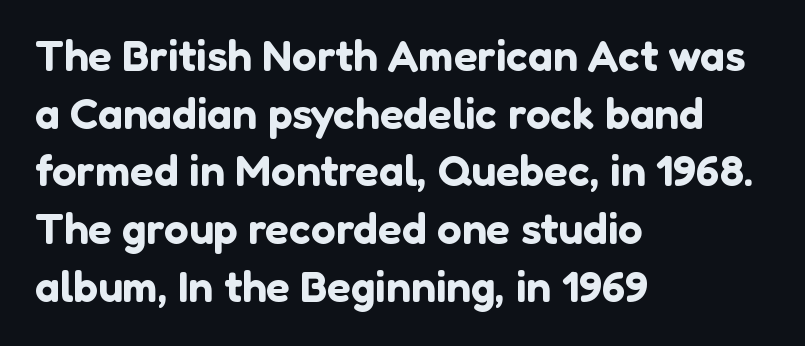
The image shows 44 px sans-serif type, upright; set left-aligned, normal line spacing (1.31x), normal letter spacing, not underlined; low stroke contrast and a medium x-height.
